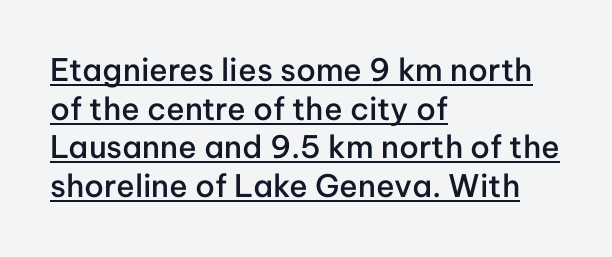
{"serif": "no", "italic": "no", "bold": "semi", "weight": "semibold", "width": "normal", "stroke_contrast": "low", "x_height": "medium", "monospaced": "no", "underline": "yes", "align": "left", "line_spacing": "normal", "line_spacing_ratio": 1.25, "letter_spacing": "normal", "letter_spacing_em": 0.0, "glyph_px": 31}
